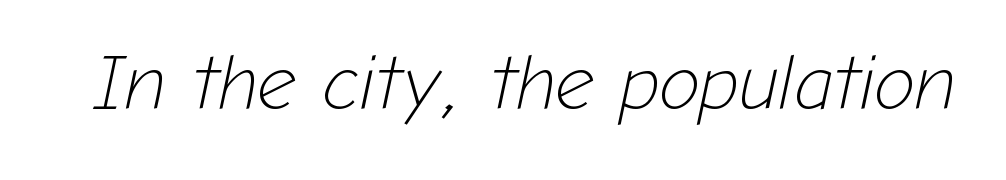
Inter-character spacing is left at the font's built-in metrics. Check under the words: just untouched page. Is this a fixed-width face? No — the glyphs have proportional, varying widths. You can tell it's italic because the verticals aren't actually vertical. No letter is thick-stroked: the sample isn't bold.
